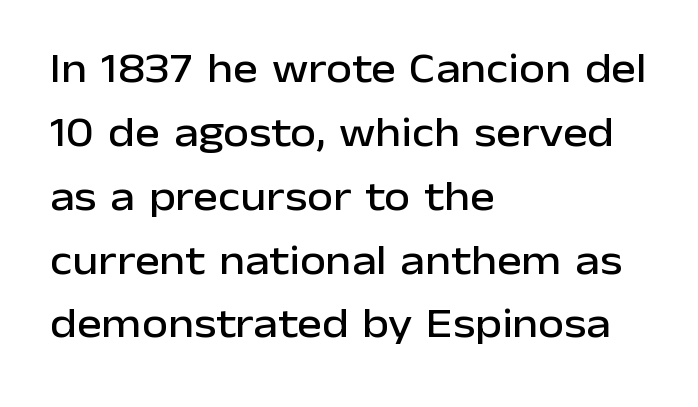
In terms of letterform style, serifs are entirely absent. Compared with a centered layout, this one pins lines to the left instead. What's the leading like? Ordinary, nothing unusual. No extra tracking has been applied to these lines.
